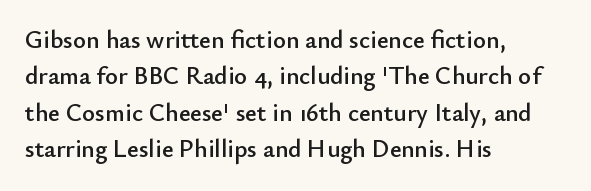
Plain, unruled lines of type. The type is set solid horizontally, with unmodified tracking. Tall strokes in this sample are plumb rather than angled. Regarding leading, the lines here are spaced in the standard way.
